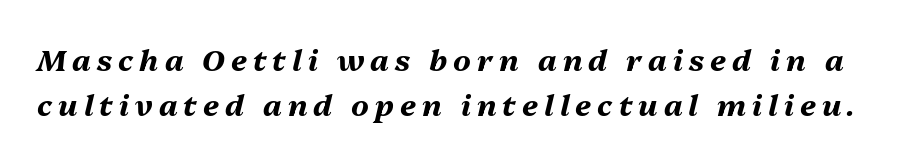
{"italic": "yes", "lean": "right", "slant_degrees": 13, "bold": "yes", "weight": "bold", "width": "normal", "stroke_contrast": "medium", "x_height": "medium", "monospaced": "no", "underline": "no", "line_spacing": "normal", "line_spacing_ratio": 1.49, "letter_spacing": "wide", "letter_spacing_em": 0.2, "glyph_px": 30}
